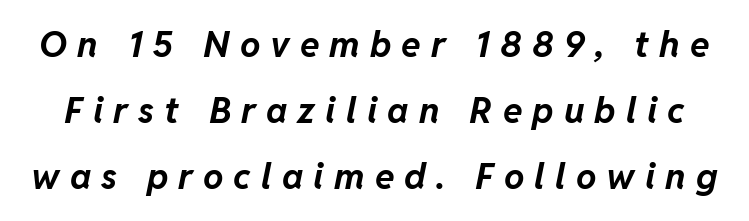
Q: Is the text bold? A: Yes.
Q: Is the text italic (slanted)? A: Yes, it leans right by about 11 degrees.
Q: Is the text underlined? A: No.
Q: Is the spacing between letters normal or unusually wide? A: Unusually wide.
Q: Width (condensed, normal, or wide)? A: Normal.
Q: Stroke contrast? A: Low.
Q: x-height? A: Medium.
Q: Monospaced? A: No.
